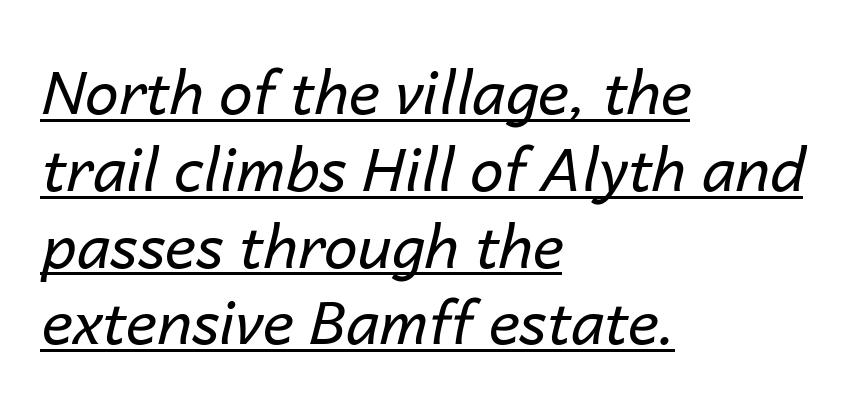
The image shows 60 px regular-weight type, italic (leaning right); set left-aligned, normal line spacing (1.28x), normal letter spacing, underlined; low stroke contrast and a medium x-height.
